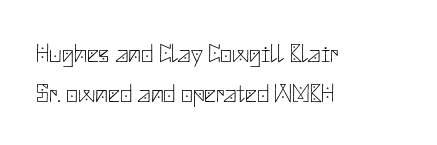
Q: Is the text bold? A: No.
Q: Is the text italic (slanted)? A: No, it is upright.
Q: Is the text underlined? A: No.
Q: How is the paragraph aligned? A: Left-aligned.
Q: Is the spacing between letters normal or unusually wide? A: Normal.
Q: Is the spacing between lines tight, normal or loose? A: Normal.
